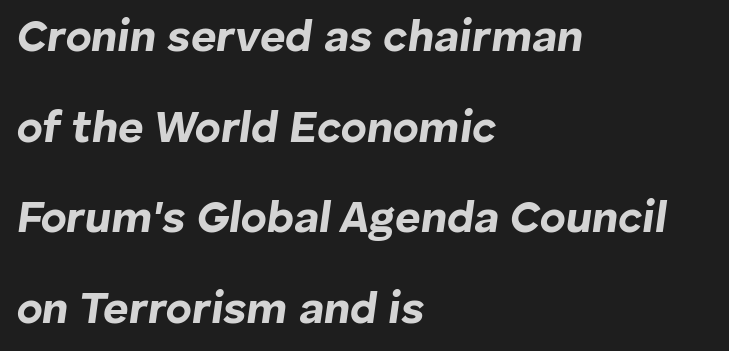
Q: Is the text bold? A: Yes.
Q: Is the text italic (slanted)? A: Yes, it leans right by about 8 degrees.
Q: Is the text underlined? A: No.
Q: How is the paragraph aligned? A: Left-aligned.
Q: Is the spacing between letters normal or unusually wide? A: Normal.
Q: Is the spacing between lines tight, normal or loose? A: Loose.
Q: Width (condensed, normal, or wide)? A: Normal.
Q: Stroke contrast? A: Low.
Q: x-height? A: Medium.
Q: Monospaced? A: No.
